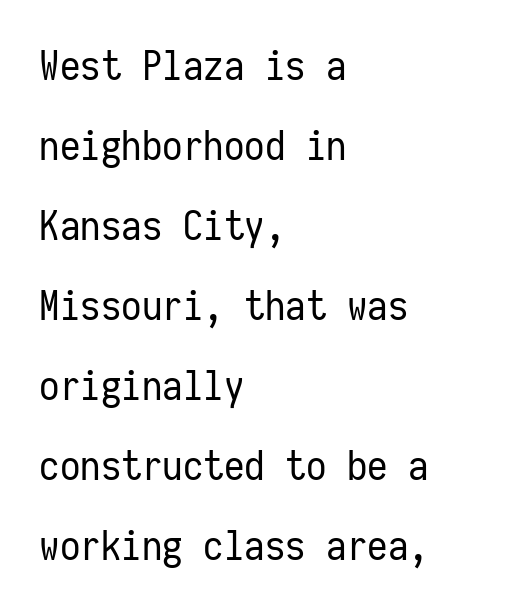
Bare-footed words on every line. Typeset ragged right — the left edge is the straight one. Is this a fixed-width face? Yes — each glyph sits in an identical cell. A sans-serif font was chosen for this passage. Compared with a typical body face, this is equally light or lighter still. Standard letterfit; no display-style spreading of the glyphs.
